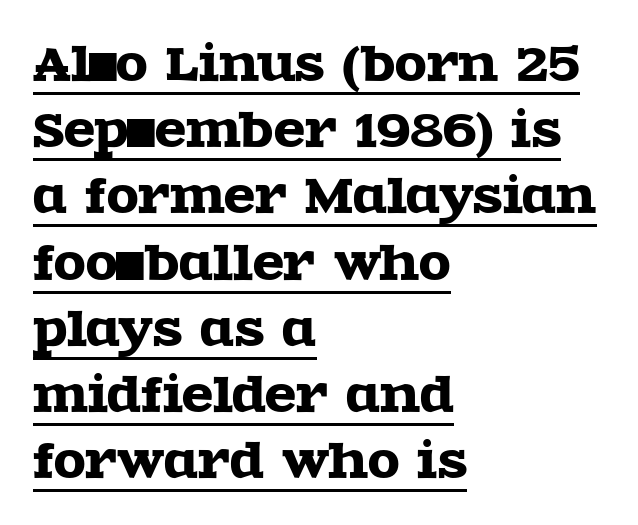
The image shows 46 px wide serif type, upright; set left-aligned, normal line spacing (1.44x), normal letter spacing, underlined; a large x-height.
